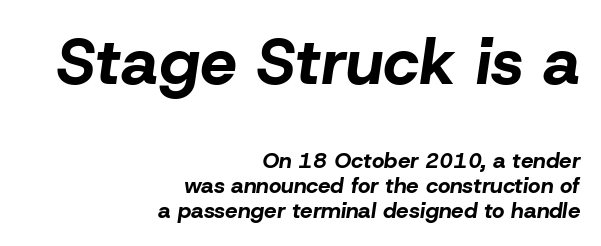
{"italic": "yes", "lean": "right", "slant_degrees": 8, "bold": "yes", "weight": "bold", "width": "normal", "stroke_contrast": "low", "x_height": "medium", "monospaced": "no", "underline": "no", "align": "right", "line_spacing": "tight", "line_spacing_ratio": 1.13, "letter_spacing": "normal", "letter_spacing_em": 0.0, "larger_block": "first", "size_ratio": 2.95, "glyph_px": 65}
